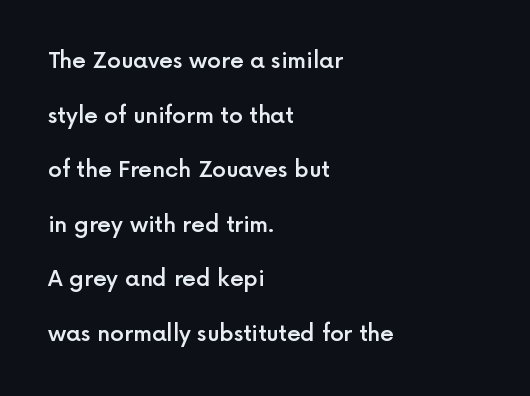
{"italic": "no", "bold": "semi", "underline": "no", "align": "left", "line_spacing": "loose", "line_spacing_ratio": 2.48, "letter_spacing": "normal", "letter_spacing_em": 0.0, "glyph_px": 22}
